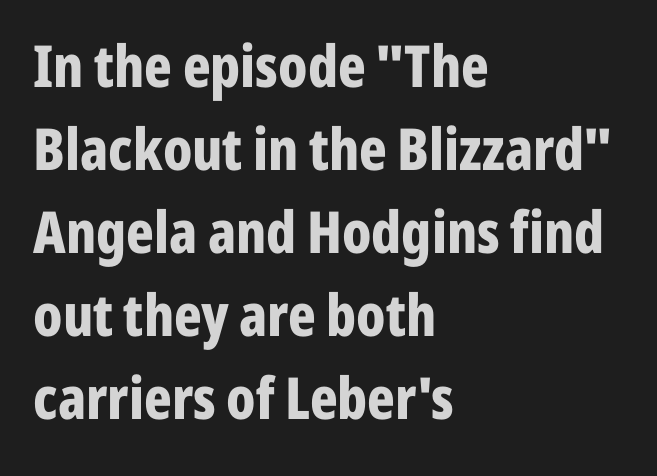
Heft: maximum for text — a bold. How are the letters spaced? Ordinarily, with no added tracking. The space directly below the letters is spotless. This sample keeps an unexceptional amount of space between lines.
